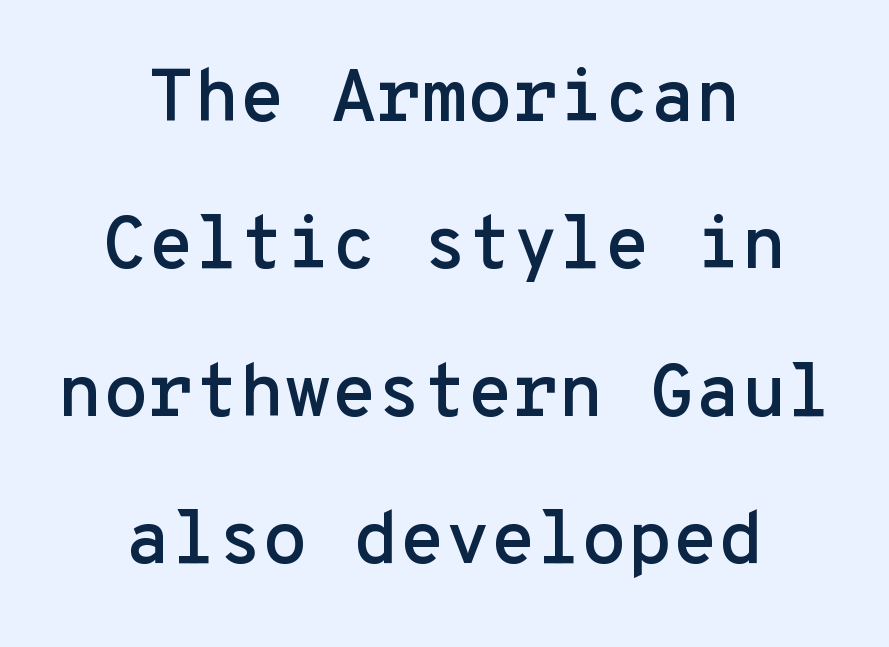
The image shows 74 px sans-serif type, upright, monospaced; set centered, loose line spacing (1.99x), normal letter spacing, not underlined; low stroke contrast and a medium x-height.
